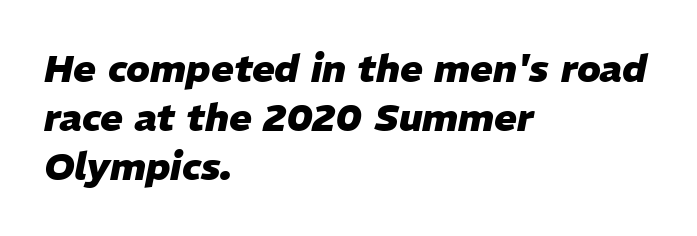
The face used here has a pronounced slope to its letters. Vertical spacing — default. This is heavy type, rendered in bold. The ragged edge is on the right, which tells us the setting is flush left.
